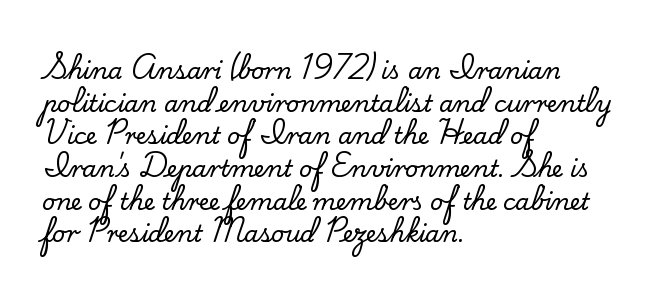
{"underline": "no", "align": "left", "line_spacing": "normal", "line_spacing_ratio": 1.42, "letter_spacing": "normal", "letter_spacing_em": 0.0, "glyph_px": 23}
